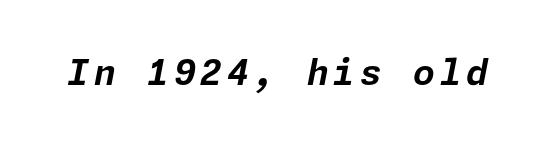
{"italic": "yes", "lean": "right", "slant_degrees": 11, "bold": "yes", "weight": "bold", "width": "normal", "stroke_contrast": "low", "x_height": "medium", "underline": "no", "glyph_px": 35}
